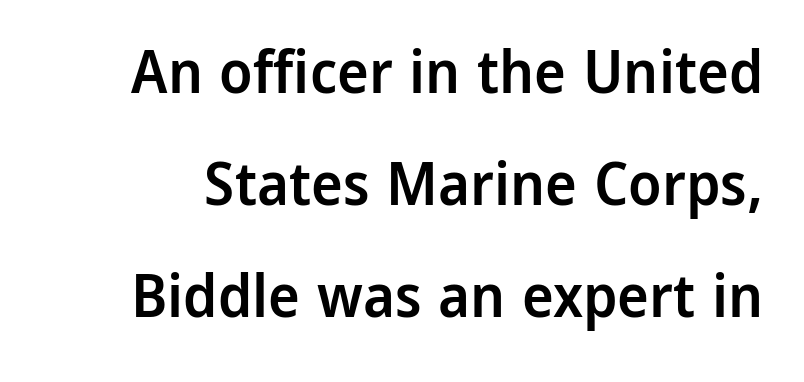
The image shows 60 px semibold sans-serif type, upright; set line spacing 1.87x, normal letter spacing, not underlined; low stroke contrast and a medium x-height.
